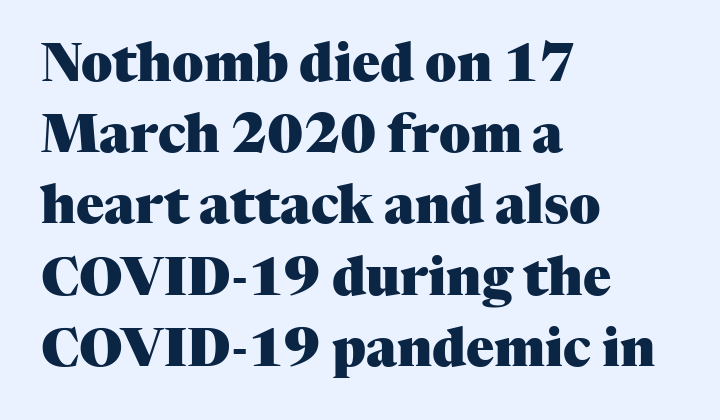
{"serif": "yes", "italic": "no", "bold": "yes", "weight": "heavy", "width": "normal", "stroke_contrast": "medium", "x_height": "medium", "monospaced": "no", "underline": "no", "align": "left", "line_spacing": "normal", "line_spacing_ratio": 1.37, "letter_spacing": "normal", "letter_spacing_em": 0.0, "glyph_px": 52}
